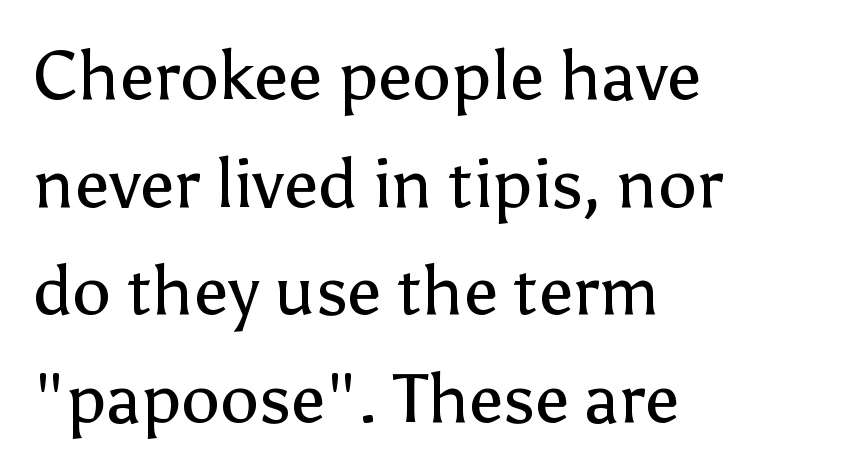
{"serif": "no", "italic": "no", "bold": "no", "weight": "regular", "width": "normal", "stroke_contrast": "low", "x_height": "medium", "monospaced": "no", "underline": "no", "align": "left", "line_spacing": "normal", "line_spacing_ratio": 1.56, "letter_spacing": "normal", "letter_spacing_em": 0.0, "glyph_px": 69}
